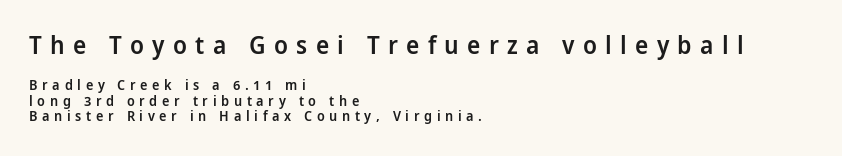
{"italic": "no", "bold": "semi", "underline": "no", "align": "left", "line_spacing": "tight", "line_spacing_ratio": 1.09, "letter_spacing": "wide", "letter_spacing_em": 0.33, "larger_block": "first", "size_ratio": 1.79, "glyph_px": 25}
